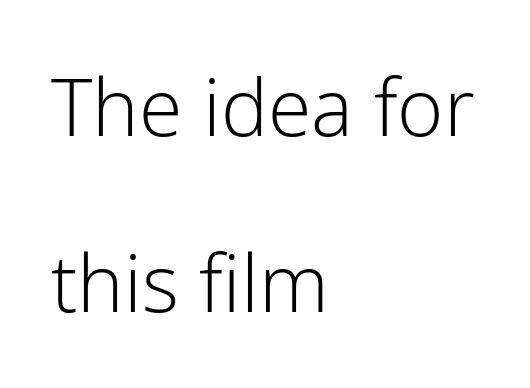
The image shows 79 px light sans-serif type, upright; set left-aligned, loose line spacing (2.23x), normal letter spacing, not underlined; low stroke contrast and a medium x-height.
